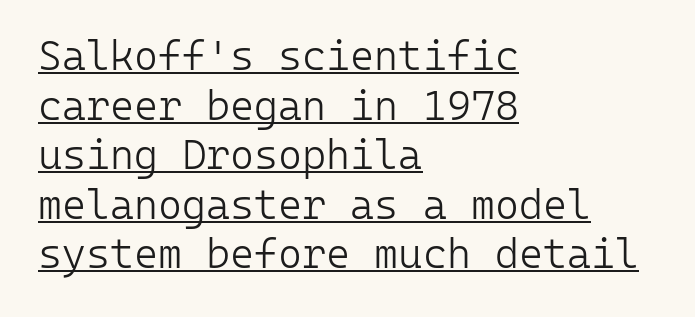
Q: Is the text bold? A: No.
Q: Is the text italic (slanted)? A: No, it is upright.
Q: Is the typeface a serif or a sans-serif typeface? A: Sans-serif.
Q: Is the text underlined? A: Yes.
Q: How is the paragraph aligned? A: Left-aligned.
Q: Is the spacing between letters normal or unusually wide? A: Normal.
Q: Width (condensed, normal, or wide)? A: Normal.
Q: Stroke contrast? A: Low.
Q: x-height? A: Medium.
Q: Monospaced? A: Yes.
